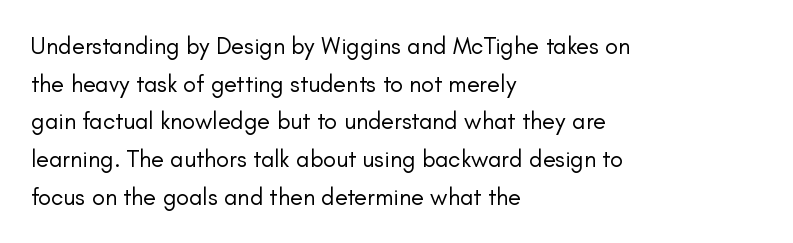
{"italic": "no", "bold": "no", "underline": "no", "align": "left", "line_spacing": "normal", "line_spacing_ratio": 1.57, "letter_spacing": "normal", "letter_spacing_em": 0.0, "glyph_px": 24}
